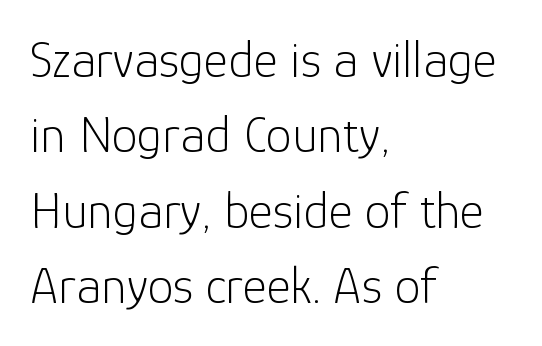
The image shows 52 px light sans-serif type, upright; set left-aligned, normal line spacing (1.45x), normal letter spacing, not underlined; low stroke contrast and a medium x-height.
